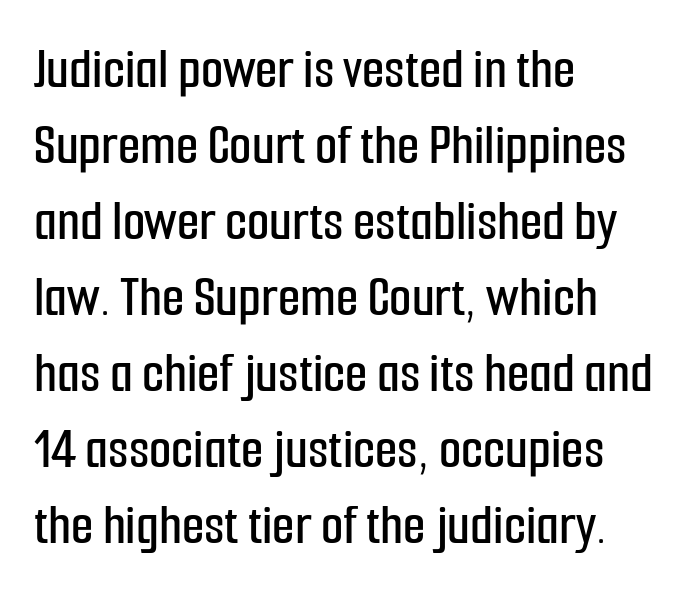
The image shows 58 px condensed sans-serif type, upright; set left-aligned, normal line spacing (1.31x), normal letter spacing, not underlined; low stroke contrast and a medium x-height.
